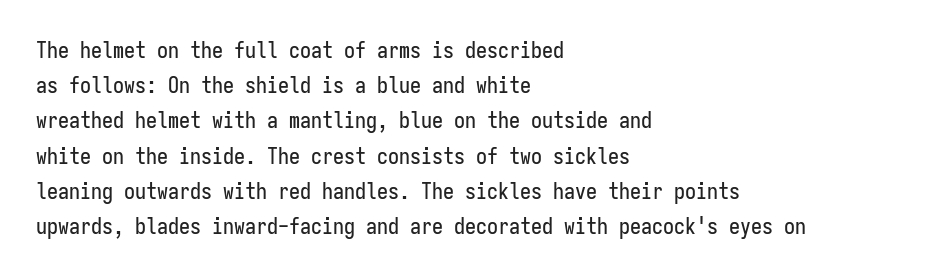
The face used here is rendered with its standard letterfit. A bare baseline throughout the passage. The compositor pushed each line to the left boundary. Regarding leading, the lines here are spaced in the standard way.
